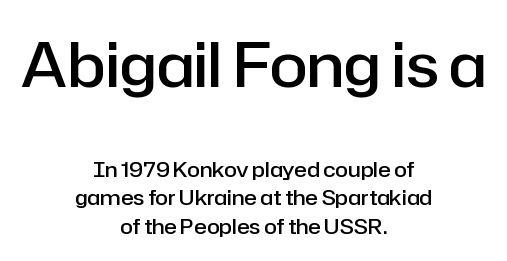
{"serif": "no", "italic": "no", "bold": "semi", "weight": "semibold", "width": "normal", "stroke_contrast": "low", "x_height": "medium", "monospaced": "no", "underline": "no", "align": "center", "line_spacing": "normal", "line_spacing_ratio": 1.37, "letter_spacing": "normal", "letter_spacing_em": 0.0, "larger_block": "first", "size_ratio": 2.95, "glyph_px": 62}
